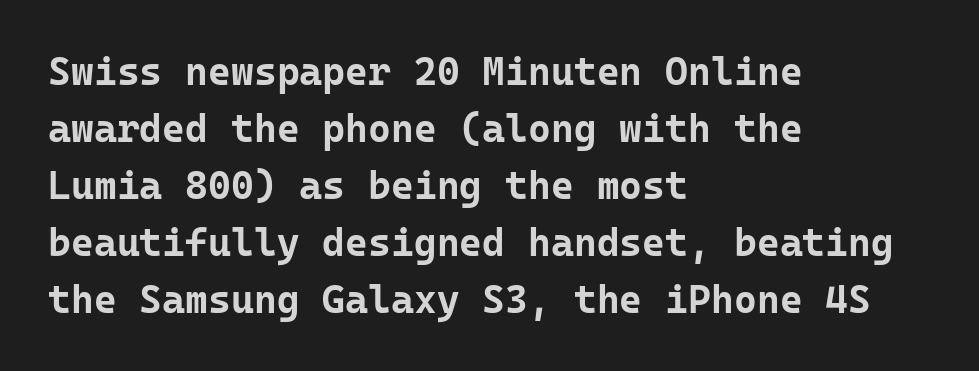
{"serif": "no", "italic": "no", "bold": "yes", "weight": "bold", "width": "normal", "stroke_contrast": "low", "x_height": "medium", "monospaced": "yes", "underline": "no", "align": "left", "line_spacing": "normal", "line_spacing_ratio": 1.46, "letter_spacing": "normal", "letter_spacing_em": 0.0, "glyph_px": 39}
